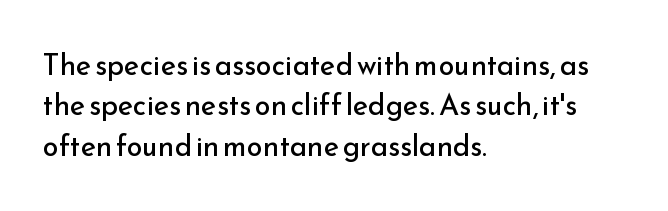
The image shows 29 px regular-weight sans-serif type, upright; set left-aligned, normal line spacing (1.39x), normal letter spacing, not underlined; low stroke contrast and a small x-height.
